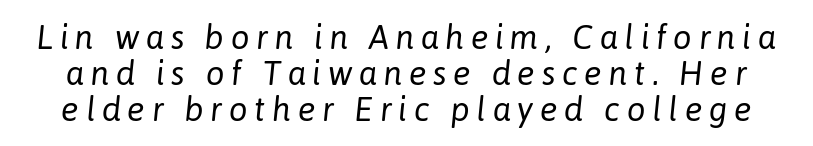
The image shows 33 px regular-weight type, italic (leaning right); set tight line spacing (1.09x), unusually wide letter spacing (+0.2 em), not underlined; low stroke contrast and a medium x-height.
